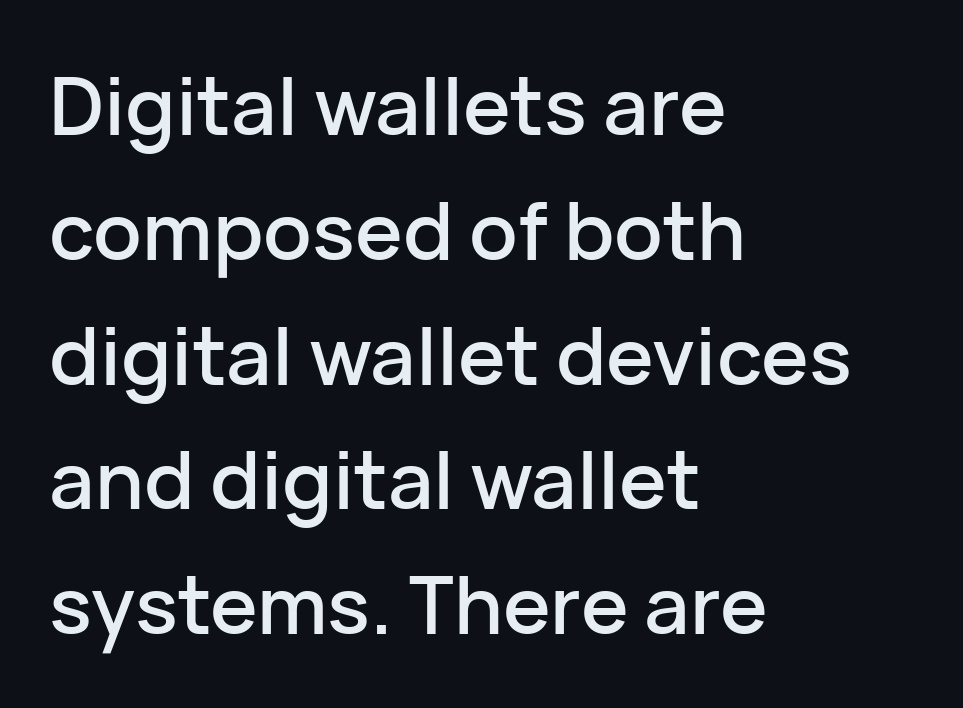
The image shows 80 px sans-serif type, upright; set left-aligned, normal line spacing (1.56x), normal letter spacing, not underlined; low stroke contrast and a medium x-height.
